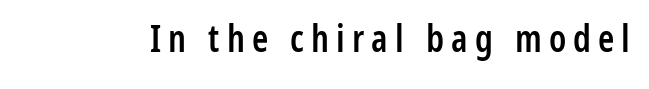
The image shows 37 px semibold, condensed sans-serif type, upright; set not underlined; low stroke contrast and a medium x-height.
